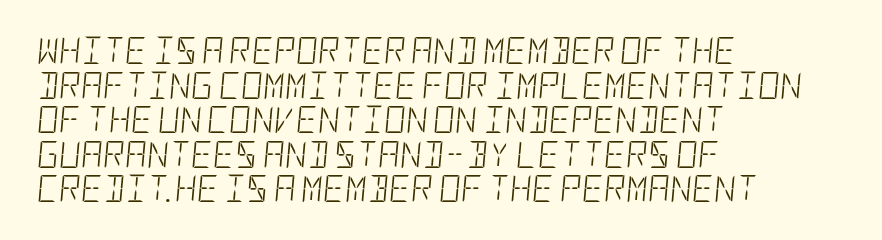
The image shows 27 px text type, italic (leaning right); set left-aligned, normal line spacing (1.28x), normal letter spacing, not underlined.
